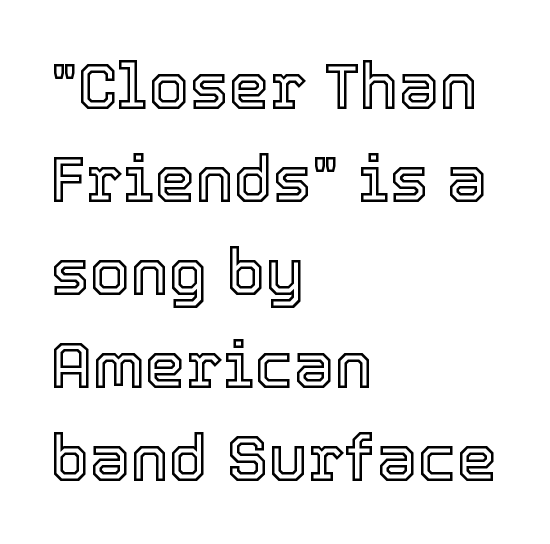
The image shows 65 px text type, upright; set left-aligned, normal line spacing (1.43x), normal letter spacing, not underlined; a medium x-height.
